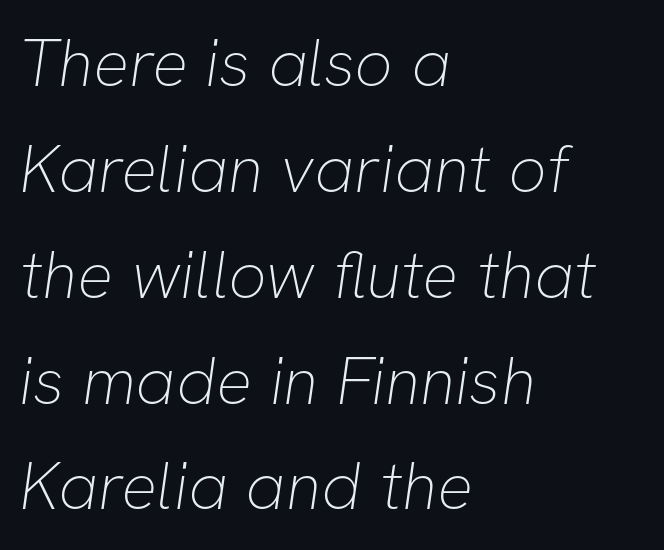
Q: Is the text bold? A: No.
Q: Is the typeface a serif or a sans-serif typeface? A: Sans-serif.
Q: Is the text underlined? A: No.
Q: How is the paragraph aligned? A: Left-aligned.
Q: Is the spacing between letters normal or unusually wide? A: Normal.
Q: Is the spacing between lines tight, normal or loose? A: Normal.
Q: Width (condensed, normal, or wide)? A: Normal.
Q: Stroke contrast? A: Low.
Q: x-height? A: Medium.
Q: Monospaced? A: No.
